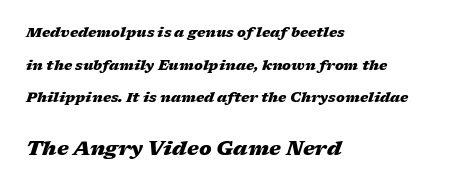
{"italic": "yes", "lean": "right", "slant_degrees": 17, "bold": "yes", "underline": "no", "align": "left", "line_spacing": "loose", "line_spacing_ratio": 2.33, "letter_spacing": "normal", "letter_spacing_em": 0.0, "larger_block": "second", "size_ratio": 1.43, "glyph_px": 20}
